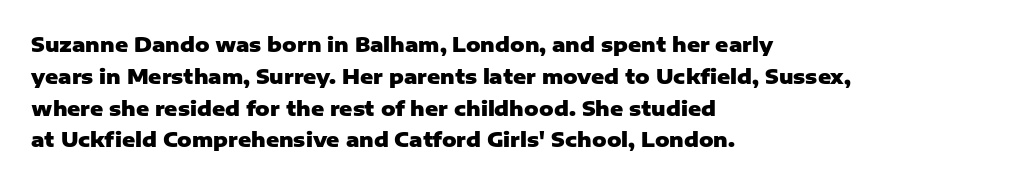
Q: Is the text bold? A: Yes.
Q: Is the text italic (slanted)? A: No, it is upright.
Q: Is the text underlined? A: No.
Q: How is the paragraph aligned? A: Left-aligned.
Q: Is the spacing between letters normal or unusually wide? A: Normal.
Q: Is the spacing between lines tight, normal or loose? A: Normal.
